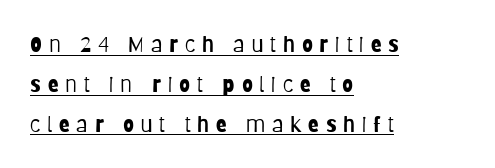
The image shows 22 px text type, upright; set left-aligned, line spacing 1.81x, unusually wide letter spacing (+0.31 em), underlined.
